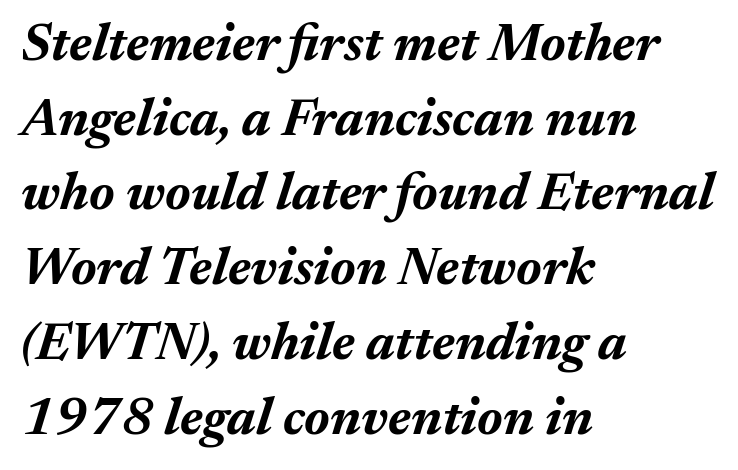
Q: Is the text bold? A: Yes.
Q: Is the text italic (slanted)? A: Yes, it leans right by about 17 degrees.
Q: Is the text underlined? A: No.
Q: How is the paragraph aligned? A: Left-aligned.
Q: Is the spacing between letters normal or unusually wide? A: Normal.
Q: Is the spacing between lines tight, normal or loose? A: Normal.
Q: Width (condensed, normal, or wide)? A: Normal.
Q: Stroke contrast? A: Medium.
Q: x-height? A: Medium.
Q: Monospaced? A: No.
